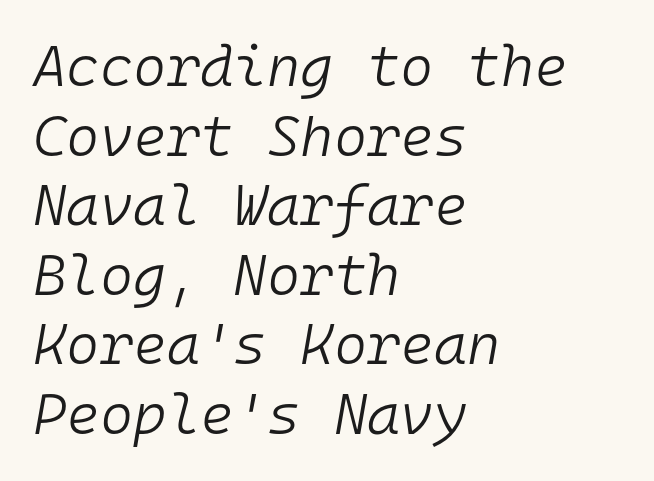
Q: Is the text bold? A: No.
Q: Is the text italic (slanted)? A: Yes, it leans right by about 10 degrees.
Q: Is the text underlined? A: No.
Q: How is the paragraph aligned? A: Left-aligned.
Q: Is the spacing between letters normal or unusually wide? A: Normal.
Q: Width (condensed, normal, or wide)? A: Normal.
Q: Stroke contrast? A: Low.
Q: x-height? A: Medium.
Q: Monospaced? A: Yes.
